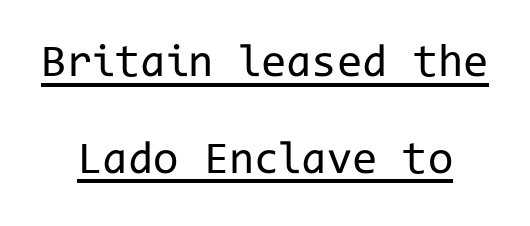
Q: Is the text bold? A: No.
Q: Is the text italic (slanted)? A: No, it is upright.
Q: Is the typeface a serif or a sans-serif typeface? A: Sans-serif.
Q: Is the text underlined? A: Yes.
Q: Is the spacing between letters normal or unusually wide? A: Normal.
Q: Is the spacing between lines tight, normal or loose? A: Loose.
Q: Width (condensed, normal, or wide)? A: Normal.
Q: Stroke contrast? A: Low.
Q: x-height? A: Medium.
Q: Monospaced? A: Yes.
